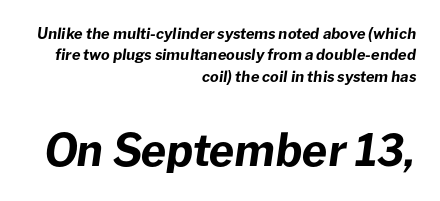
Q: Is the text bold? A: Yes.
Q: Is the text italic (slanted)? A: Yes, it leans right by about 8 degrees.
Q: Is the text underlined? A: No.
Q: How is the paragraph aligned? A: Right-aligned.
Q: Is the spacing between letters normal or unusually wide? A: Normal.
Q: Is the spacing between lines tight, normal or loose? A: Normal.
Q: Which block of text is set in a larger size, the first (top) or the second (bottom)? A: The second (bottom) one.
Q: Width (condensed, normal, or wide)? A: Normal.
Q: Stroke contrast? A: Low.
Q: x-height? A: Medium.
Q: Monospaced? A: No.
